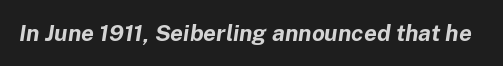
The image shows 23 px bold type, italic (leaning right); set normal letter spacing, not underlined.
